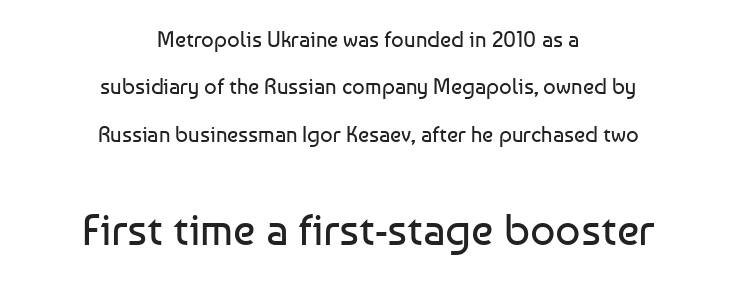
Q: Is the text bold? A: No.
Q: Is the text italic (slanted)? A: No, it is upright.
Q: Is the typeface a serif or a sans-serif typeface? A: Sans-serif.
Q: Is the text underlined? A: No.
Q: How is the paragraph aligned? A: Centered.
Q: Is the spacing between letters normal or unusually wide? A: Normal.
Q: Is the spacing between lines tight, normal or loose? A: Loose.
Q: Which block of text is set in a larger size, the first (top) or the second (bottom)? A: The second (bottom) one.
Q: Width (condensed, normal, or wide)? A: Normal.
Q: Stroke contrast? A: Low.
Q: x-height? A: Medium.
Q: Monospaced? A: No.
